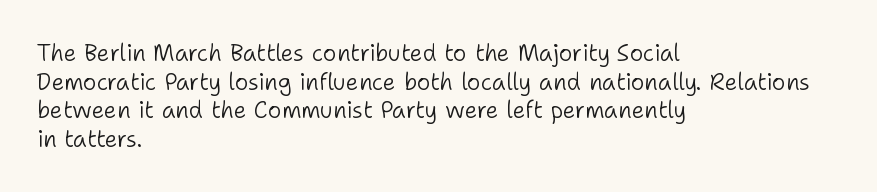
Q: Is the text bold? A: No.
Q: Is the text italic (slanted)? A: No, it is upright.
Q: Is the text underlined? A: No.
Q: How is the paragraph aligned? A: Left-aligned.
Q: Is the spacing between letters normal or unusually wide? A: Normal.
